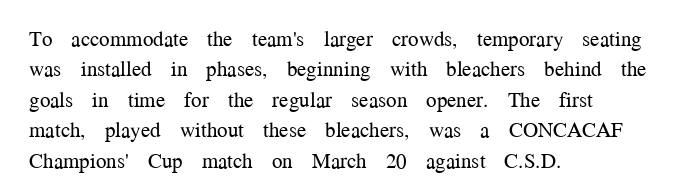
Letter spacing: default. Ink coverage per letter is moderate at most. The rag falls on the right side of this text block. Descenders are the only things crossing below the line. This block has exactly the height ordinary leading produces. This is the regular roman posture of the typeface.
